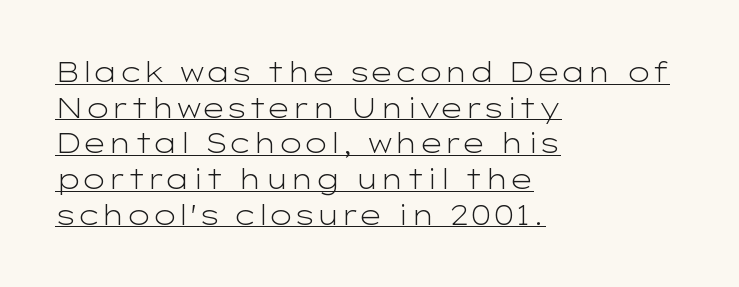
If you drew a ruler down the left edge, every line would touch it. Vertical spacing — default. Like a heading marked for emphasis, these lines bear an underscore. These lines were composed using upright roman letters. Bold? No — there's no thickening of the strokes.
